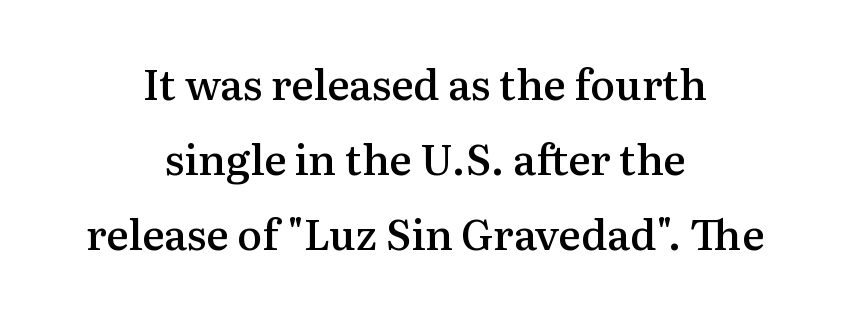
{"serif": "yes", "italic": "no", "bold": "semi", "weight": "semibold", "width": "normal", "stroke_contrast": "medium", "x_height": "medium", "monospaced": "no", "underline": "no", "align": "center", "line_spacing_ratio": 1.78, "letter_spacing": "normal", "letter_spacing_em": 0.0, "glyph_px": 42}
